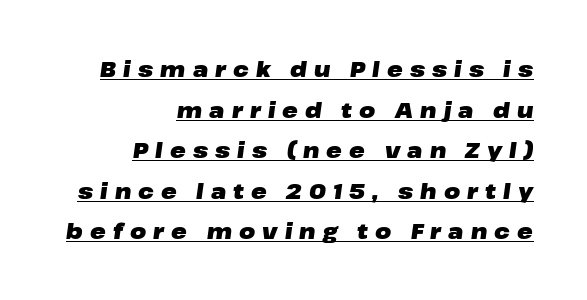
A continuous stroke trails under the words, as in a hyperlink. Here the glyphs are tracked loosely, breaking word shapes into spaced letters. Compared with an ordinary text face, these strokes are far heavier — a full bold. The block of text is sparse from top to bottom, with ample space between rows. The axis of the letterforms is tilted away from vertical.
